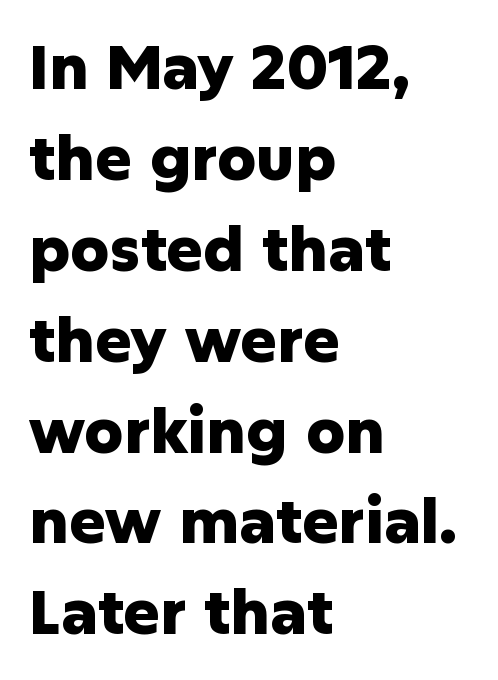
These lines are composed in type without serifs. Layout note: lines flush left. A typesetter would call this proportional, since set widths differ per character. These lines sit exactly where default settings would place them.
